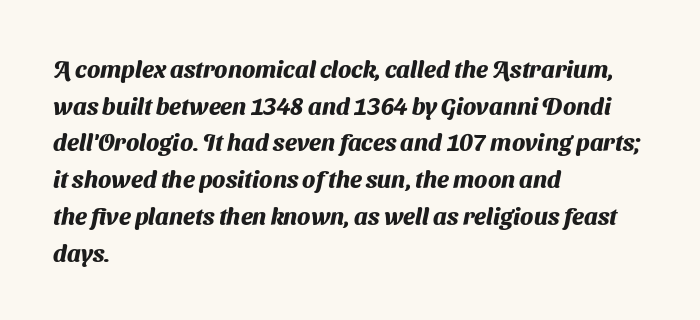
The image shows 24 px bold type; set left-aligned, normal line spacing (1.53x), normal letter spacing, not underlined.
